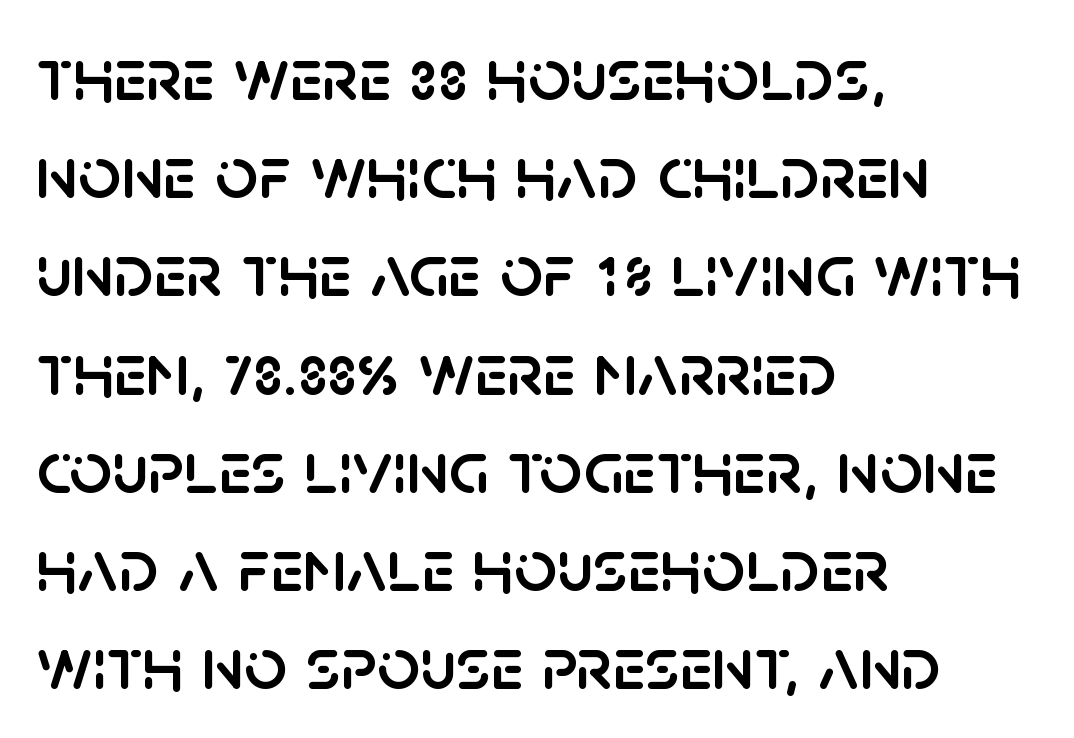
{"serif": "no", "italic": "no", "width": "normal", "stroke_contrast": "low", "x_height": "large", "monospaced": "no", "underline": "no", "align": "left", "line_spacing": "normal", "line_spacing_ratio": 1.31, "letter_spacing": "normal", "letter_spacing_em": 0.0, "glyph_px": 75}
